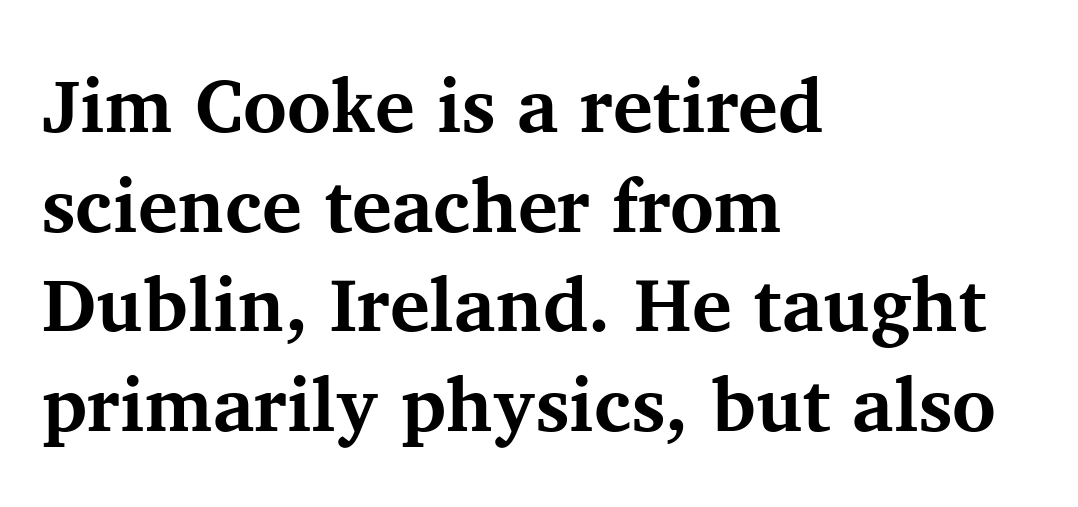
The image shows 75 px bold serif type, upright; set left-aligned, normal line spacing (1.33x), normal letter spacing, not underlined; medium stroke contrast and a medium x-height.
